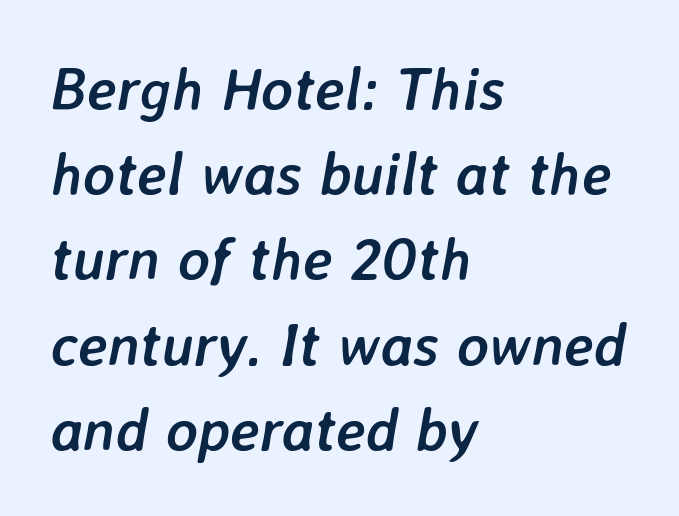
The image shows 60 px semibold type, italic (leaning right); set left-aligned, normal line spacing (1.42x), normal letter spacing, not underlined; low stroke contrast and a medium x-height.
